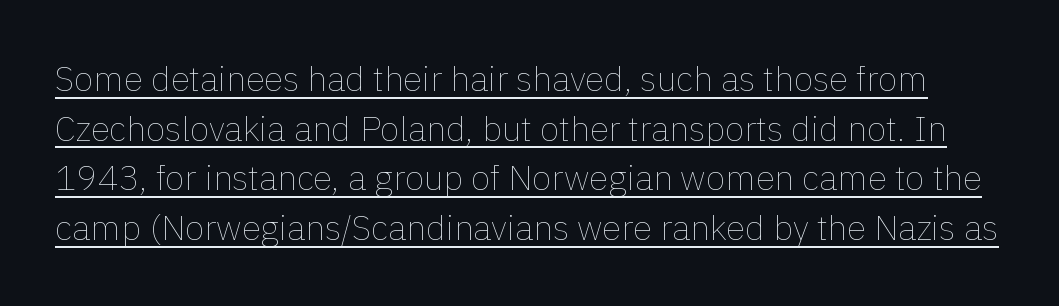
The image shows 35 px thin type, upright; set normal line spacing (1.42x), normal letter spacing, underlined; a medium x-height.
